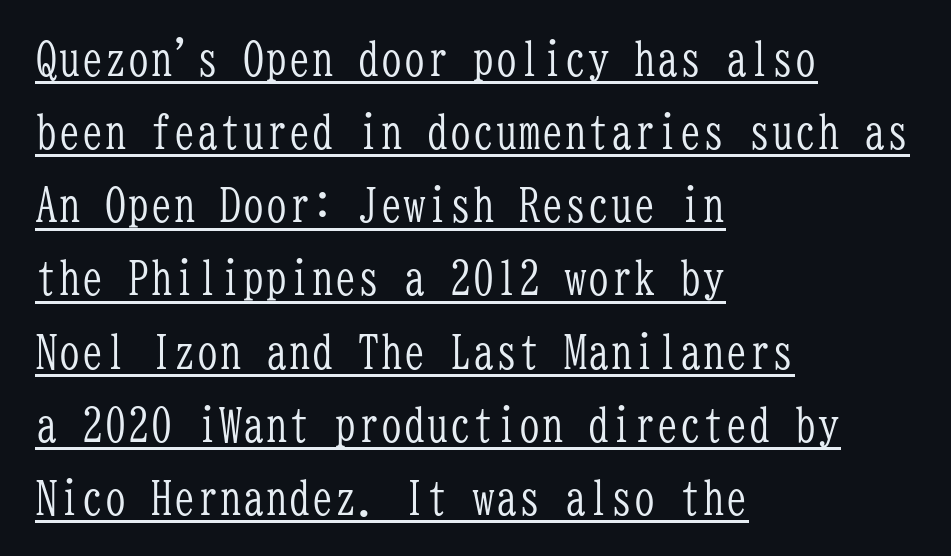
{"serif": "yes", "italic": "no", "bold": "no", "weight": "light", "width": "condensed", "stroke_contrast": "low", "x_height": "medium", "monospaced": "yes", "underline": "yes", "align": "left", "line_spacing": "normal", "line_spacing_ratio": 1.59, "letter_spacing": "normal", "letter_spacing_em": 0.0, "glyph_px": 46}
